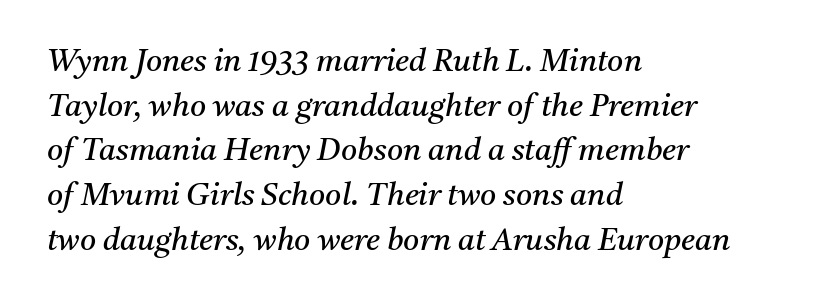
Q: Is the text bold? A: No.
Q: Is the text italic (slanted)? A: Yes, it leans right by about 11 degrees.
Q: Is the typeface a serif or a sans-serif typeface? A: Serif.
Q: Is the text underlined? A: No.
Q: How is the paragraph aligned? A: Left-aligned.
Q: Is the spacing between letters normal or unusually wide? A: Normal.
Q: Is the spacing between lines tight, normal or loose? A: Normal.
Q: Width (condensed, normal, or wide)? A: Normal.
Q: Stroke contrast? A: Medium.
Q: x-height? A: Medium.
Q: Monospaced? A: No.
